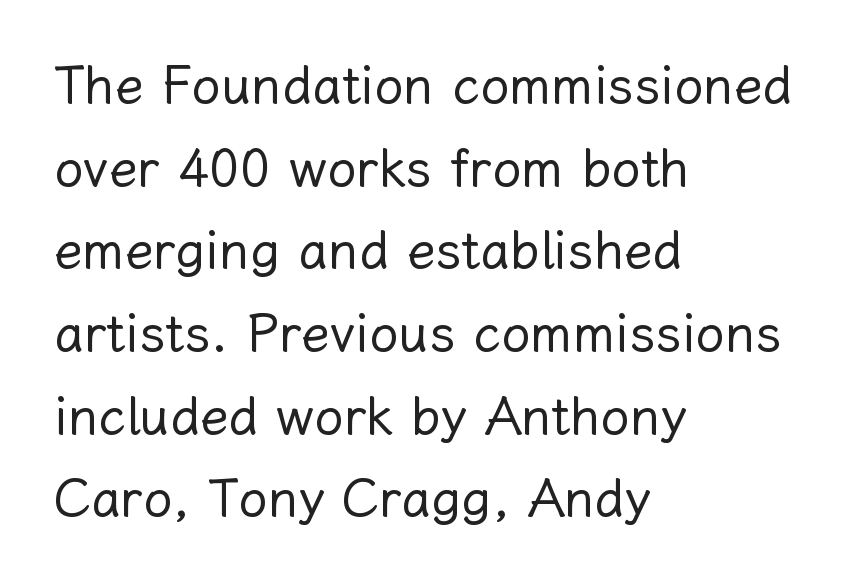
The image shows 52 px regular-weight type, upright; set left-aligned, normal line spacing (1.59x), normal letter spacing, not underlined; low stroke contrast and a medium x-height.
